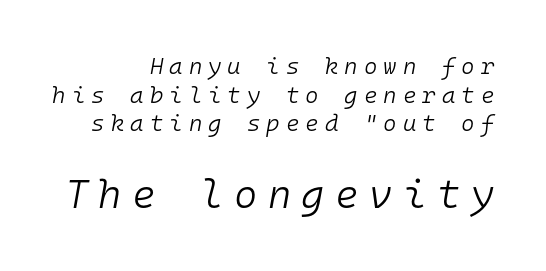
Interline gaps are of average width in this sample. Whoever set this made the second block the dominant, larger element. Nobody drew a line under any word here. Slanted lettering throughout. The ragged edge is on the left, which tells us the setting is flush right.
